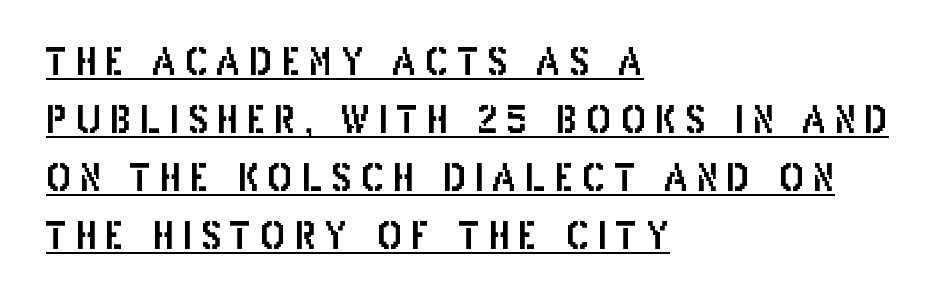
Q: Is the text italic (slanted)? A: No, it is upright.
Q: Is the typeface a serif or a sans-serif typeface? A: Sans-serif.
Q: Is the text underlined? A: Yes.
Q: How is the paragraph aligned? A: Left-aligned.
Q: Is the spacing between letters normal or unusually wide? A: Unusually wide.
Q: Is the spacing between lines tight, normal or loose? A: Normal.
Q: Width (condensed, normal, or wide)? A: Condensed.
Q: Stroke contrast? A: Low.
Q: x-height? A: Large.
Q: Monospaced? A: No.
